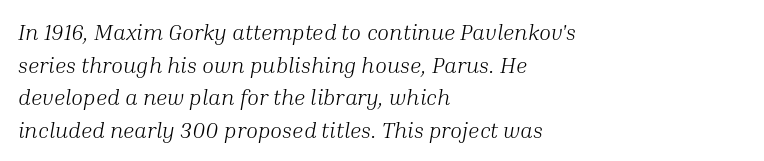
Whoever set this chose a conventional vertical rhythm. Just letters on the line, the space beneath them empty. Nothing unusual about the tracking: characters are spaced as the font intends. Yep, that's italic — everything's leaning. The rag falls on the right side of this text block. Stroke thickness stays within the range of a standard reading face or lighter.
